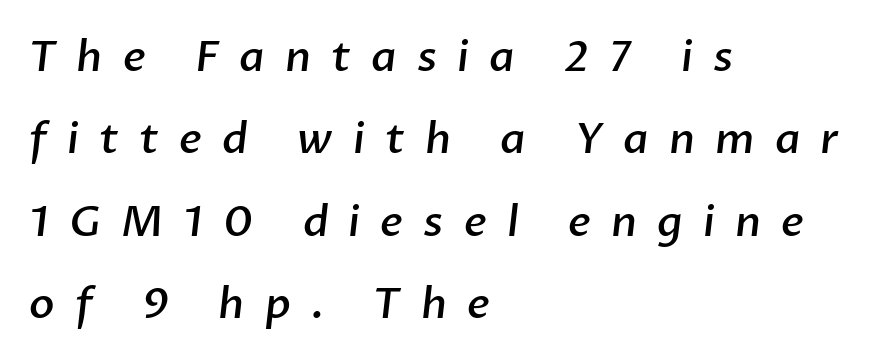
Examine the stroke ends and you'll find no serifs. Letters rest on an invisible, unmarked baseline. The line texture is sparse and dotted thanks to wide tracking. Typographic density is moderately raised because the face is semibold.
